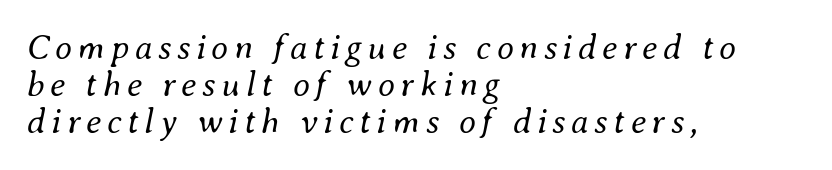
Q: Is the text bold? A: No.
Q: Is the text italic (slanted)? A: Yes, it leans right by about 8 degrees.
Q: Is the text underlined? A: No.
Q: How is the paragraph aligned? A: Left-aligned.
Q: Is the spacing between lines tight, normal or loose? A: Tight.
Q: Width (condensed, normal, or wide)? A: Normal.
Q: Stroke contrast? A: Medium.
Q: x-height? A: Small.
Q: Monospaced? A: No.
